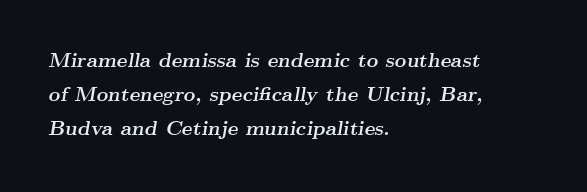
The image shows 20 px bold type, italic (leaning right); set left-aligned, normal line spacing (1.69x), normal letter spacing, not underlined.
